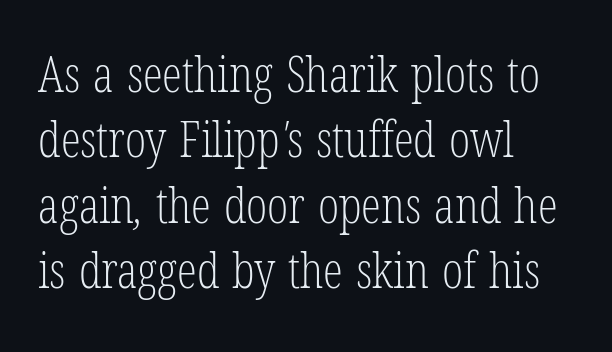
The characters display serif detailing at their extremities. Do the characters align in a grid? No, the font is proportional. All the whitespace from short lines collects on the right. The area under the type is left untouched.
